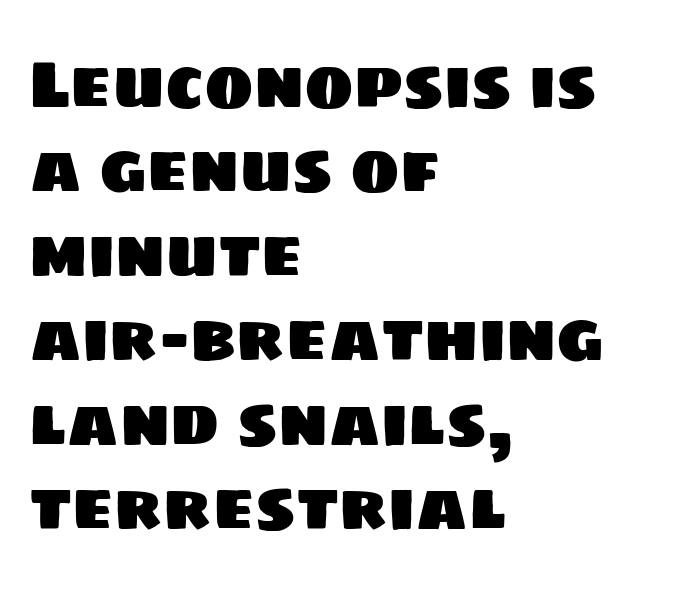
Q: Is the typeface a serif or a sans-serif typeface? A: Sans-serif.
Q: Is the text underlined? A: No.
Q: How is the paragraph aligned? A: Left-aligned.
Q: Is the spacing between letters normal or unusually wide? A: Normal.
Q: Is the spacing between lines tight, normal or loose? A: Normal.
Q: Width (condensed, normal, or wide)? A: Normal.
Q: Stroke contrast? A: Low.
Q: x-height? A: Large.
Q: Monospaced? A: No.
